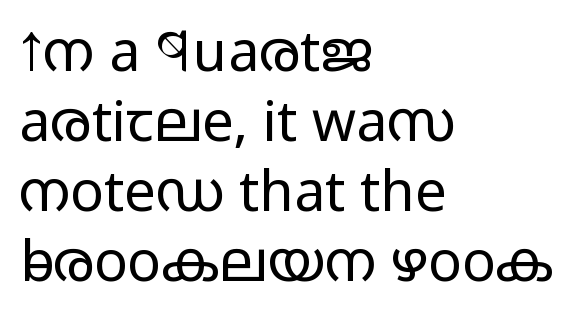
The image shows 56 px light, wide sans-serif type, upright; set left-aligned, normal line spacing (1.25x), normal letter spacing, not underlined; low stroke contrast and a medium x-height.
